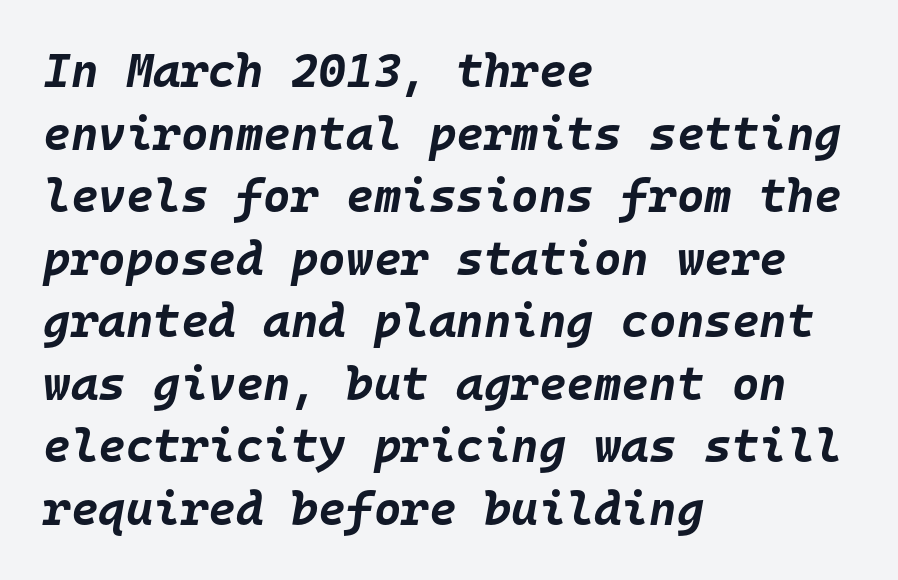
Q: Is the text bold? A: Yes.
Q: Is the text italic (slanted)? A: Yes, it leans right by about 10 degrees.
Q: Is the text underlined? A: No.
Q: How is the paragraph aligned? A: Left-aligned.
Q: Is the spacing between letters normal or unusually wide? A: Normal.
Q: Is the spacing between lines tight, normal or loose? A: Normal.
Q: Width (condensed, normal, or wide)? A: Normal.
Q: Stroke contrast? A: Low.
Q: x-height? A: Large.
Q: Monospaced? A: Yes.
